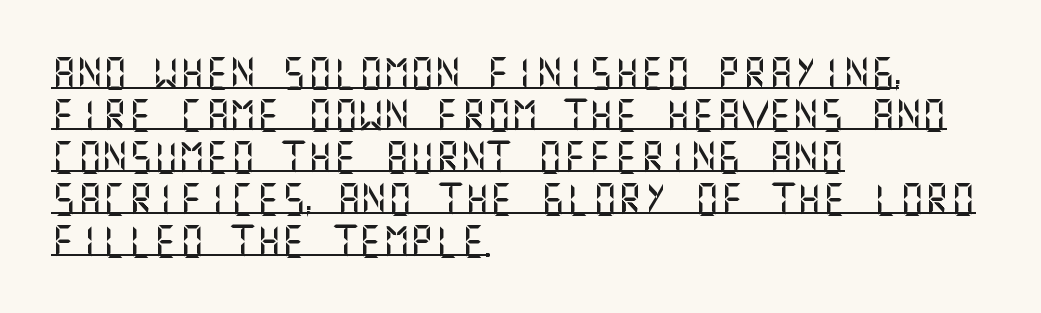
The sample's only ornament is a line tracing under the words. This sample uses an upright cut, with every glyph sitting square on the baseline. Each word holds together tightly as a unit, with standard inter-letter gaps. Reading down the column, the eye jumps a familiar distance to each next line. The lines are quadded left.
